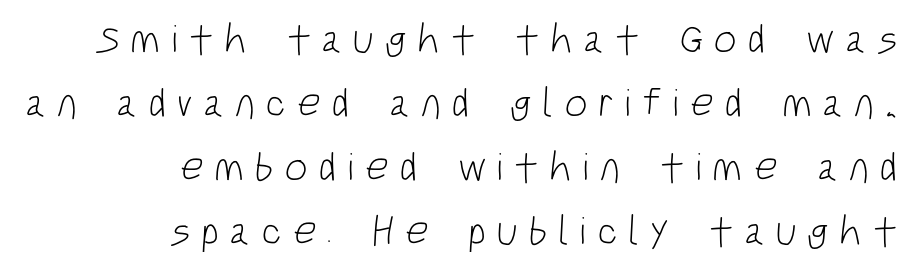
Q: Is the text bold? A: No.
Q: Is the typeface a serif or a sans-serif typeface? A: Sans-serif.
Q: Is the text underlined? A: No.
Q: How is the paragraph aligned? A: Right-aligned.
Q: Is the spacing between letters normal or unusually wide? A: Unusually wide.
Q: Is the spacing between lines tight, normal or loose? A: Normal.
Q: Width (condensed, normal, or wide)? A: Condensed.
Q: Stroke contrast? A: Low.
Q: x-height? A: Large.
Q: Monospaced? A: No.
